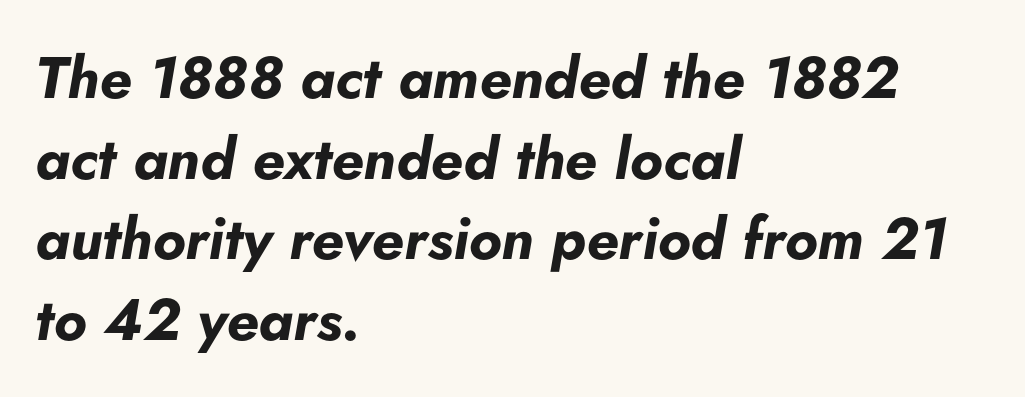
The image shows 58 px bold type, italic (leaning right); set left-aligned, normal line spacing (1.39x), normal letter spacing, not underlined; low stroke contrast and a small x-height.
